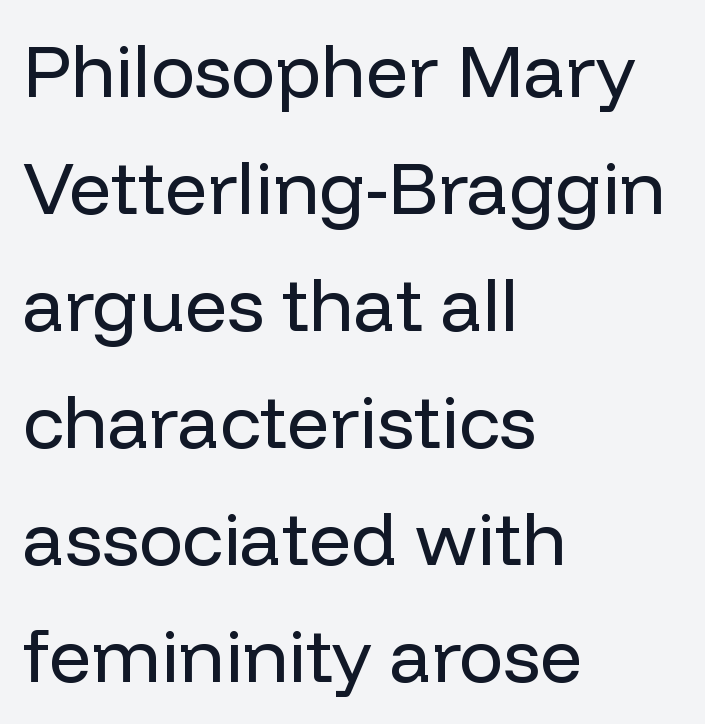
The characters display no serif detailing; their extremities are plain. In terms of letterspacing, this is plain default setting. In terms of posture, this sample is upright. No word sits above an underline. Where is the straight margin? On the left.
